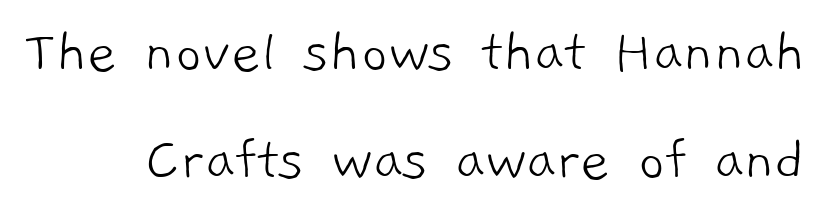
Is the stroke heavy? The answer is a plain regular-or-lighter. The passage shown is typed in a proportional face where columns would drift. A typesetter would call this zero additional tracking. Glance below the letters and you will spot only blank space. No feet cap the strokes, marking this as sans-serif type. What's the leading like? Ordinary, nothing unusual.
